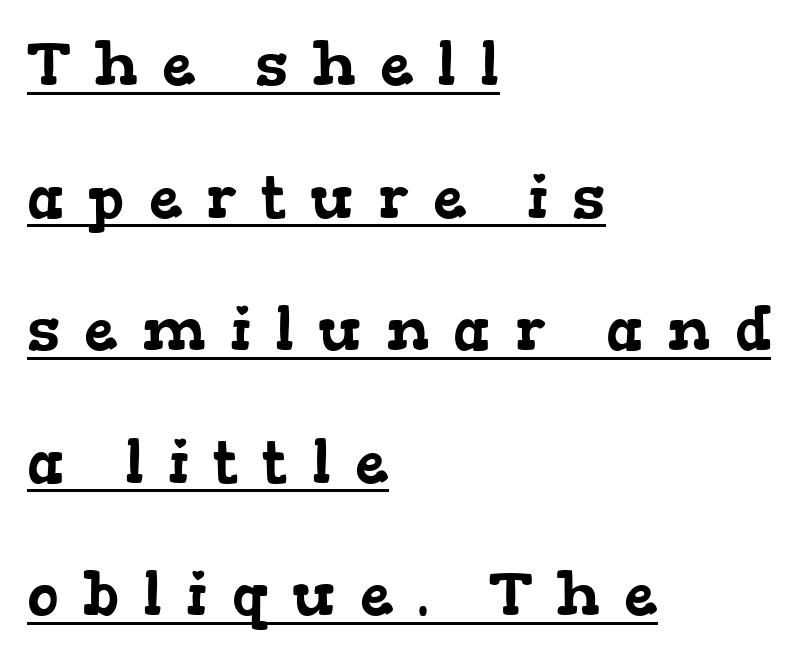
The image shows 60 px wide serif type; set left-aligned, loose line spacing (2.21x), unusually wide letter spacing (+0.4 em), underlined; low stroke contrast and a medium x-height.
